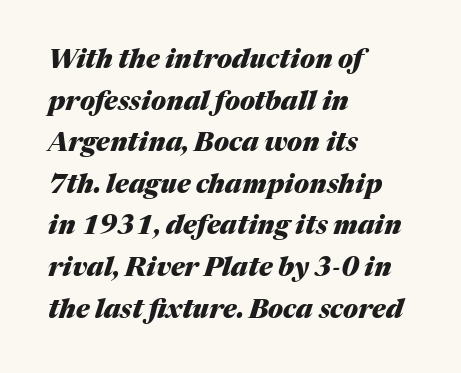
Q: Is the text bold? A: Yes.
Q: Is the text italic (slanted)? A: Yes, it leans right by about 17 degrees.
Q: Is the text underlined? A: No.
Q: How is the paragraph aligned? A: Left-aligned.
Q: Is the spacing between letters normal or unusually wide? A: Normal.
Q: Is the spacing between lines tight, normal or loose? A: Normal.
